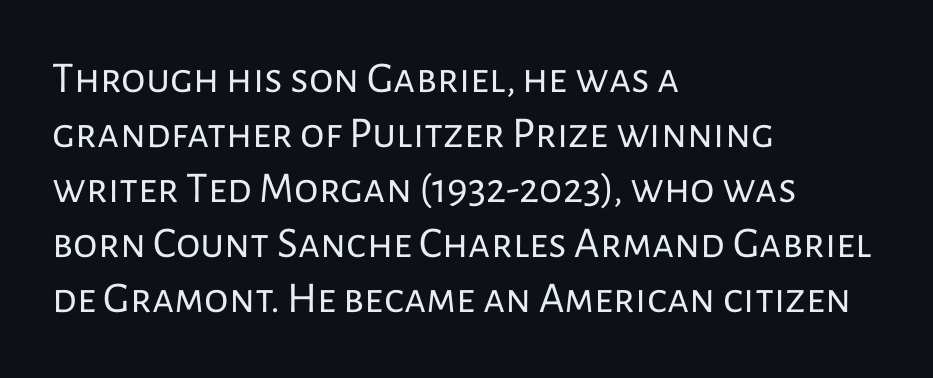
The image shows 44 px regular-weight sans-serif type, upright; set left-aligned, normal line spacing (1.25x), normal letter spacing, not underlined; low stroke contrast and a medium x-height.
